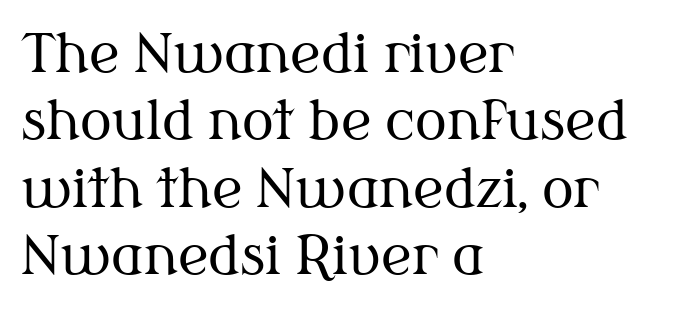
Each letter keeps its own natural width here, so spacing adapts to shape. Standard letterfit; no display-style spreading of the glyphs. The passage shown is typeset with a serif family. Is the type heavy? It reads as light-to-regular instead. The rag falls on the right side of this text block. Posture: upright roman.
